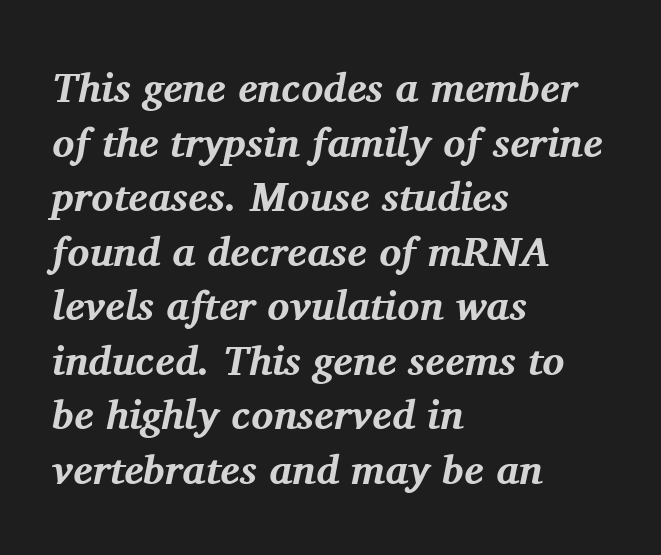
The image shows 41 px bold serif type, italic (leaning right); set left-aligned, normal line spacing (1.33x), normal letter spacing, not underlined; medium stroke contrast and a medium x-height.
